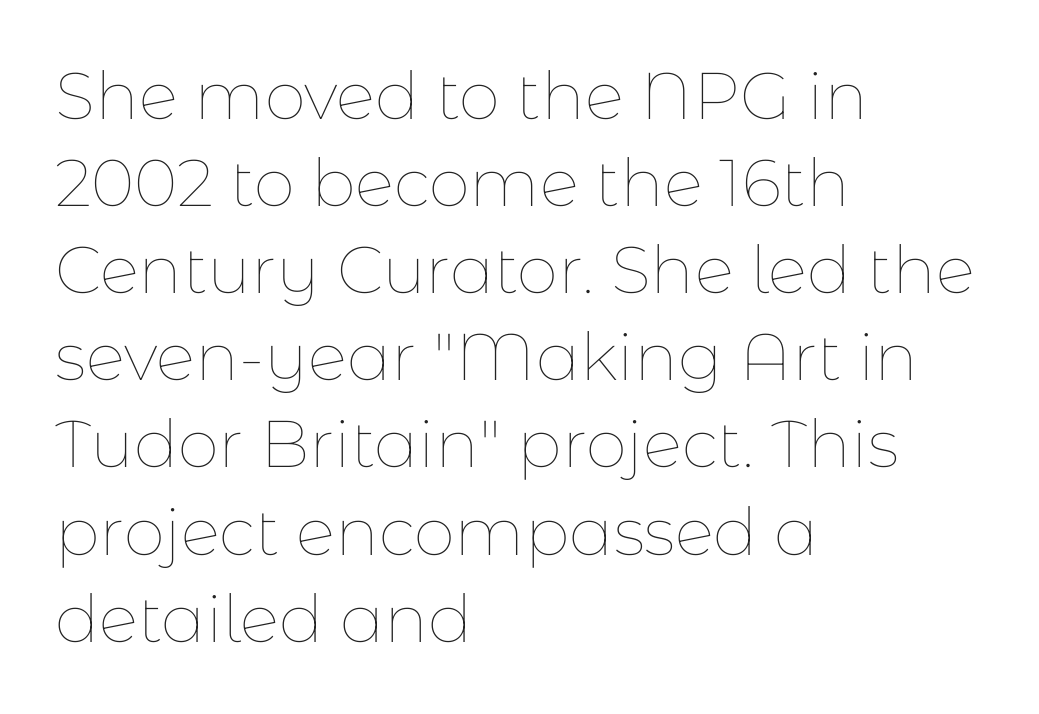
These glyphs show unthickened strokes, regular width or finer. Regular leading. The space directly below the letters is spotless. Ascenders rise straight up at ninety degrees. The typesetter chose a ragged-right arrangement here. These lines are rendered in a variable-pitch font.
